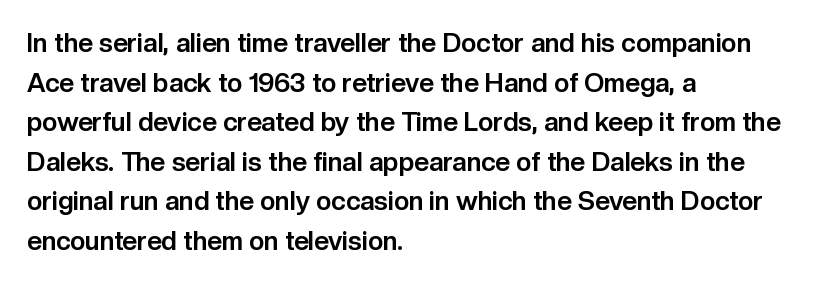
Line spacing here is normal. Words float on clear page, feet unadorned. Each glyph is drawn with heavy, bold strokes. There is no visible air inserted between adjacent glyphs. These lines are set flush left with a ragged right edge. This is roman type, the default non-slanted kind.
